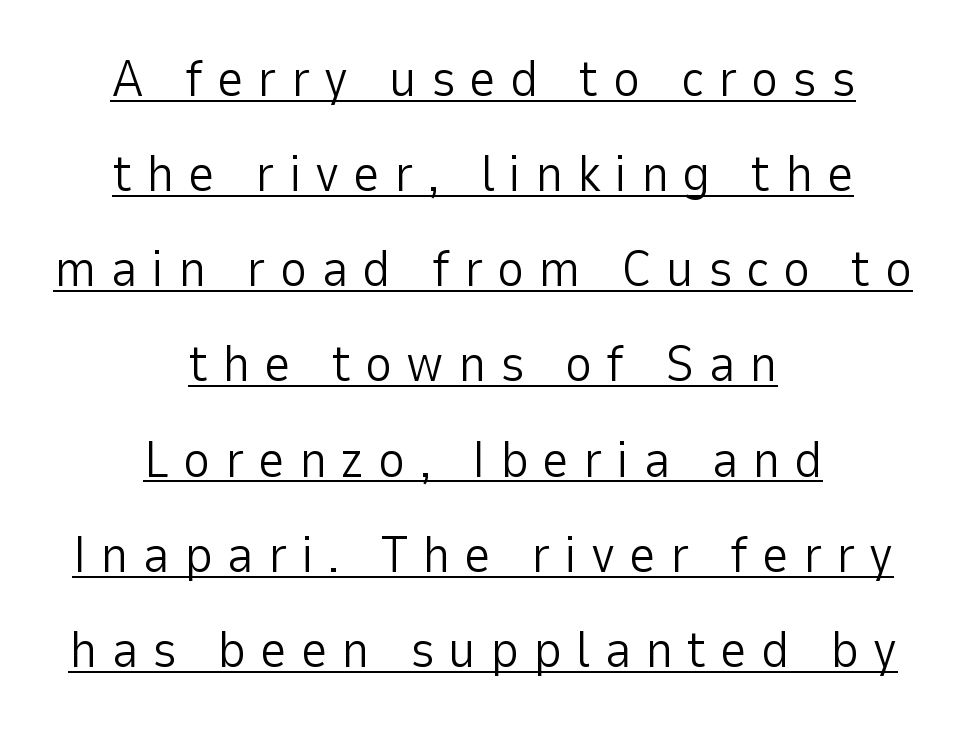
Q: Is the text bold? A: No.
Q: Is the text italic (slanted)? A: No, it is upright.
Q: Is the typeface a serif or a sans-serif typeface? A: Sans-serif.
Q: Is the text underlined? A: Yes.
Q: How is the paragraph aligned? A: Centered.
Q: Is the spacing between letters normal or unusually wide? A: Unusually wide.
Q: Width (condensed, normal, or wide)? A: Normal.
Q: Stroke contrast? A: Low.
Q: x-height? A: Medium.
Q: Monospaced? A: No.
